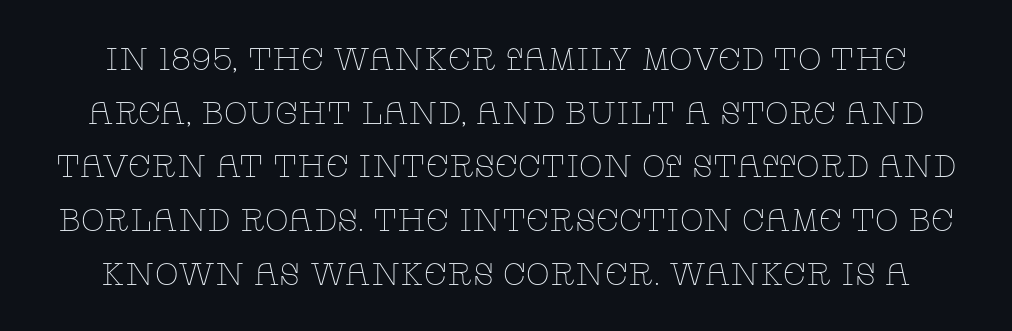
{"serif": "yes", "italic": "no", "bold": "no", "weight": "thin", "width": "wide", "stroke_contrast": "low", "x_height": "large", "monospaced": "no", "underline": "no", "line_spacing_ratio": 1.73, "letter_spacing": "normal", "letter_spacing_em": 0.0, "glyph_px": 31}
